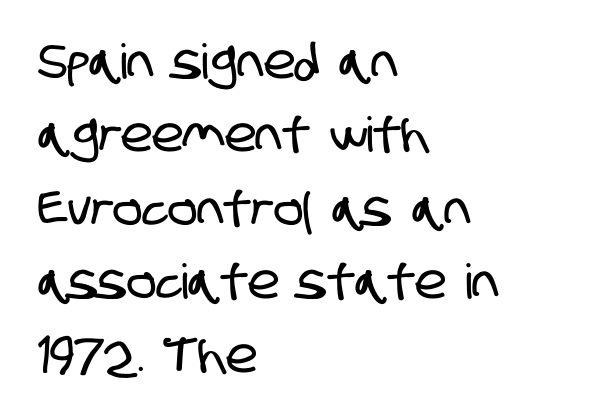
{"serif": "no", "width": "condensed", "stroke_contrast": "low", "x_height": "large", "monospaced": "no", "underline": "no", "align": "left", "line_spacing": "normal", "line_spacing_ratio": 1.53, "letter_spacing": "normal", "letter_spacing_em": 0.0, "glyph_px": 48}
